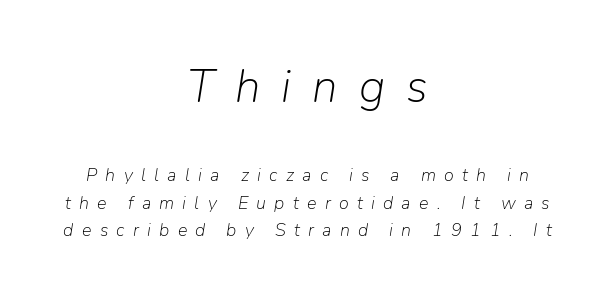
Q: Is the text bold? A: No.
Q: Is the text italic (slanted)? A: Yes, it leans right by about 9 degrees.
Q: Is the text underlined? A: No.
Q: How is the paragraph aligned? A: Centered.
Q: Is the spacing between letters normal or unusually wide? A: Unusually wide.
Q: Is the spacing between lines tight, normal or loose? A: Normal.
Q: Which block of text is set in a larger size, the first (top) or the second (bottom)? A: The first (top) one.
Q: Width (condensed, normal, or wide)? A: Normal.
Q: Stroke contrast? A: Low.
Q: x-height? A: Medium.
Q: Monospaced? A: No.
